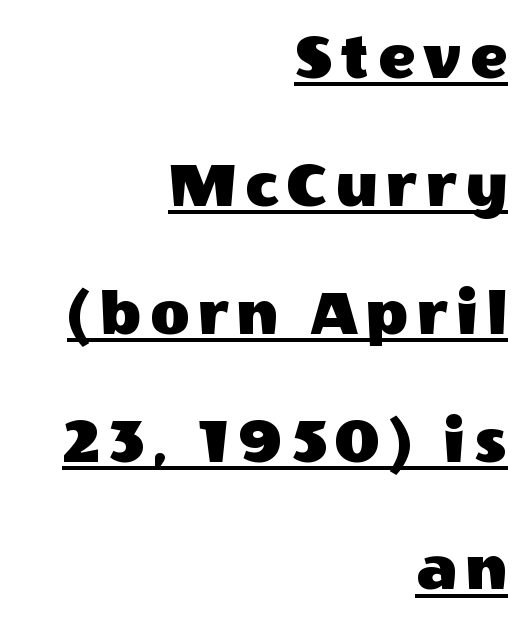
When letters stand straight like this, we call the style roman or upright. Think of a printed novel: that variable character pitch is what you see here. In designer terms, the underline attribute is active on this setting. Stroke terminals: plain, sans-serif. The paragraph shown leans on its right margin.
